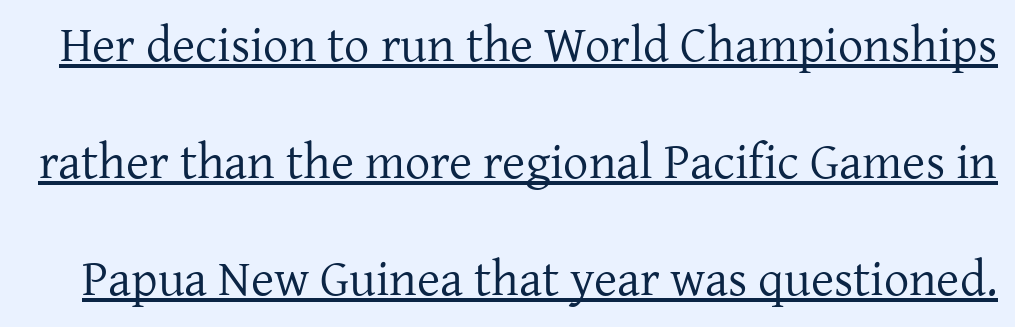
Q: Is the text bold? A: No.
Q: Is the text italic (slanted)? A: No, it is upright.
Q: Is the typeface a serif or a sans-serif typeface? A: Serif.
Q: Is the text underlined? A: Yes.
Q: Is the spacing between letters normal or unusually wide? A: Normal.
Q: Is the spacing between lines tight, normal or loose? A: Loose.
Q: Width (condensed, normal, or wide)? A: Normal.
Q: Stroke contrast? A: Low.
Q: x-height? A: Medium.
Q: Monospaced? A: No.
